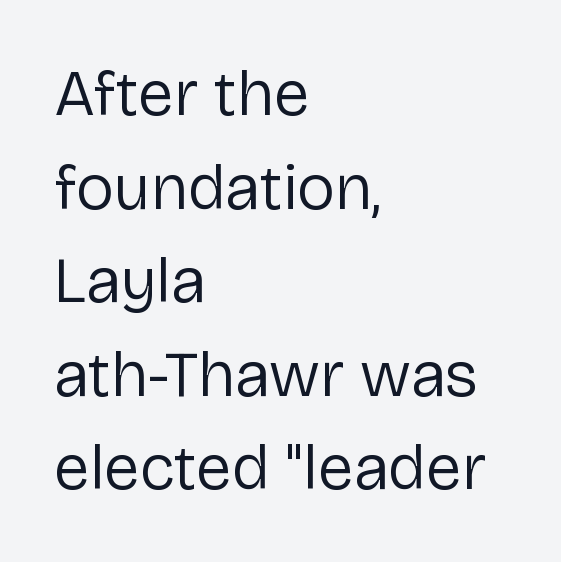
Q: Is the text bold? A: No.
Q: Is the text italic (slanted)? A: No, it is upright.
Q: Is the typeface a serif or a sans-serif typeface? A: Sans-serif.
Q: Is the text underlined? A: No.
Q: How is the paragraph aligned? A: Left-aligned.
Q: Is the spacing between letters normal or unusually wide? A: Normal.
Q: Is the spacing between lines tight, normal or loose? A: Normal.
Q: Width (condensed, normal, or wide)? A: Normal.
Q: Stroke contrast? A: Low.
Q: x-height? A: Medium.
Q: Monospaced? A: No.
